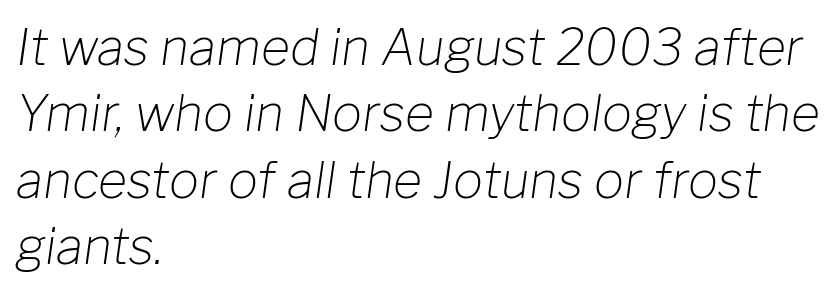
Each word holds together tightly as a unit, with standard inter-letter gaps. These lines sit exactly where default settings would place them. Honestly, there is no underline to notice here at all. Heaviness? Minimal to ordinary, like unemphasized prose. The letters advance in unequal steps, a hallmark of proportional type. One-word summary of the alignment: left.
